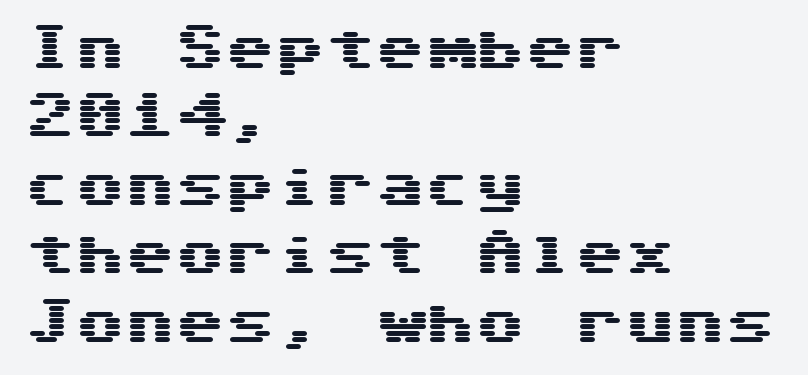
{"serif": "no", "italic": "no", "width": "wide", "stroke_contrast": "medium", "x_height": "medium", "underline": "no", "align": "left", "line_spacing": "normal", "line_spacing_ratio": 1.37, "letter_spacing": "normal", "letter_spacing_em": 0.0, "glyph_px": 50}
